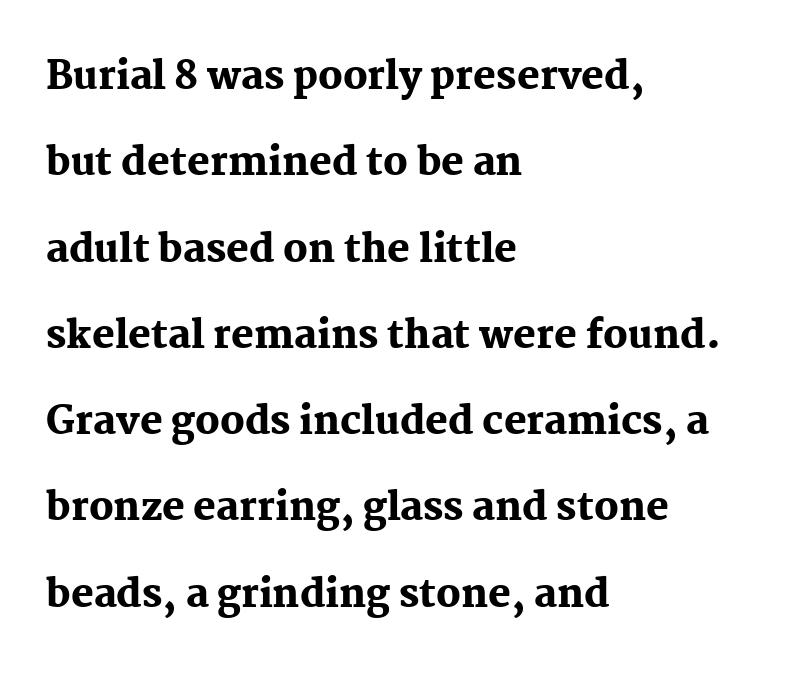
Do the characters align in a grid? No, the font is proportional. If you drew a ruler down the left edge, every line would touch it. The glyphs have the mass of a bold cut. Loosely led — the rows are spread out. Each word holds together tightly as a unit, with standard inter-letter gaps.
